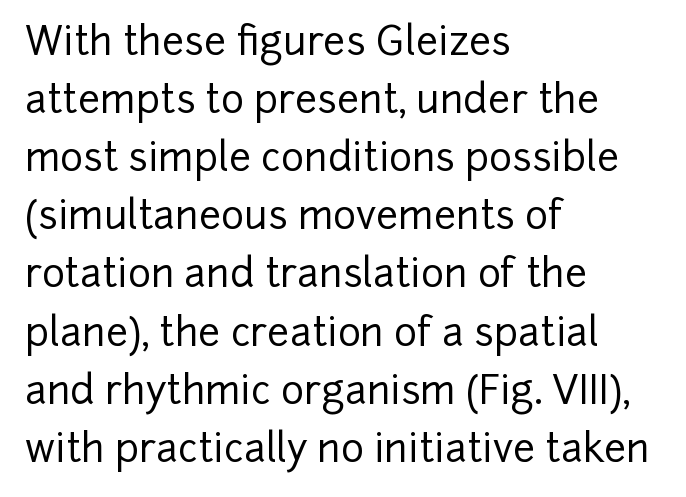
The strip under each line holds only bare page. Horizontally, the lines are justified to the leading edge only. What kind of face is this? One without serifs — a sans. The rows are spaced the way most documents space them. The type sits square on the baseline with zero lean. Letter spacing: default.
